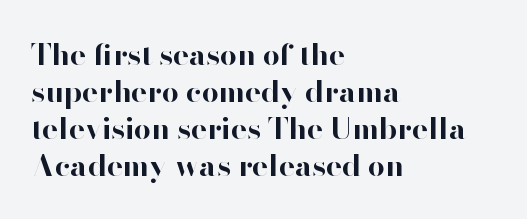
{"serif": "no", "italic": "no", "bold": "yes", "weight": "bold", "width": "normal", "stroke_contrast": "high", "x_height": "small", "monospaced": "no", "underline": "no", "align": "left", "line_spacing_ratio": 1.23, "letter_spacing": "normal", "letter_spacing_em": 0.0, "glyph_px": 30}
